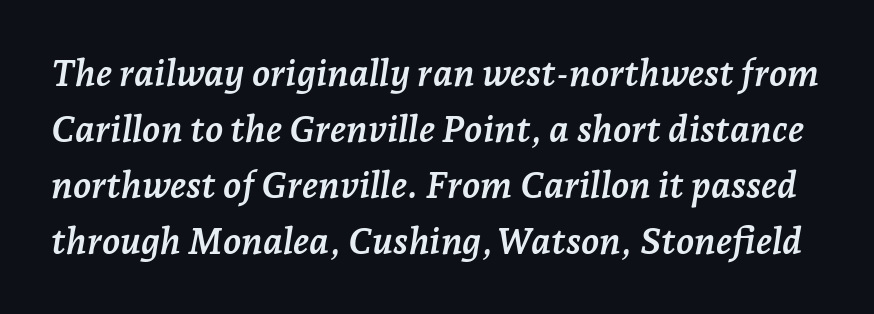
The image shows 37 px semibold serif type, italic (leaning right); set normal line spacing (1.51x), normal letter spacing, not underlined; low stroke contrast and a medium x-height.
